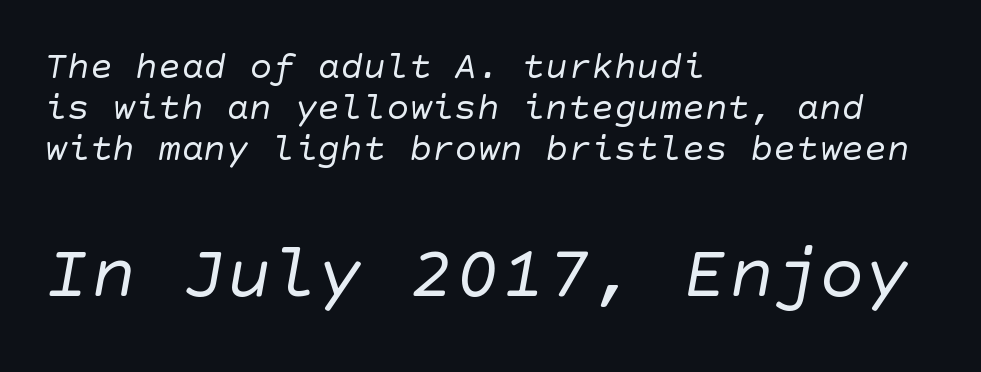
The image shows 76 px regular-weight sans-serif type; set left-aligned, tight line spacing (1.08x), normal letter spacing, not underlined; the second (bottom) block is 2.0x larger; low stroke contrast and a large x-height.
